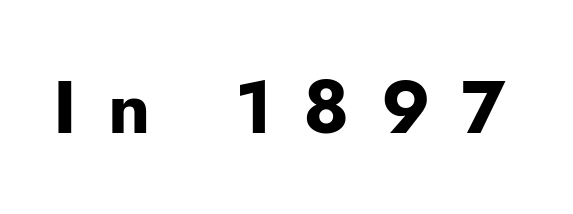
The image shows 74 px bold sans-serif type, upright; set unusually wide letter spacing (+0.42 em), not underlined; low stroke contrast and a small x-height.
